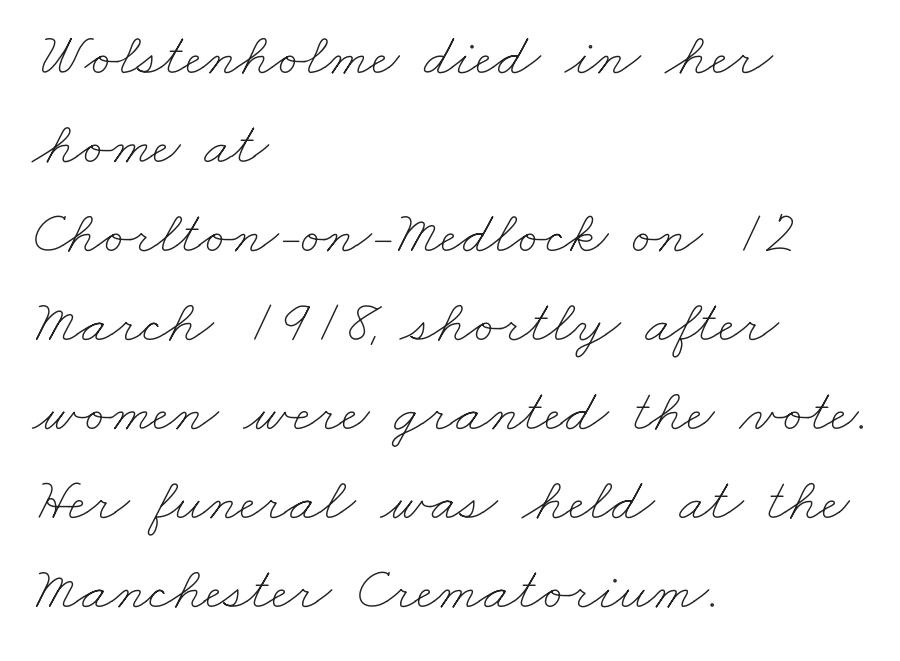
Q: Is the text bold? A: No.
Q: Is the text underlined? A: No.
Q: How is the paragraph aligned? A: Left-aligned.
Q: Is the spacing between letters normal or unusually wide? A: Normal.
Q: Is the spacing between lines tight, normal or loose? A: Normal.
Q: Width (condensed, normal, or wide)? A: Wide.
Q: Stroke contrast? A: Low.
Q: x-height? A: Small.
Q: Monospaced? A: No.
